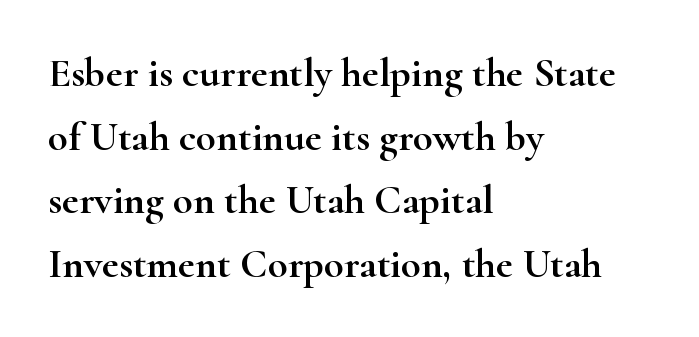
Note: serifs present on the glyphs. A typesetter would call this proportional, since set widths differ per character. Is the letter spacing exaggerated? No — it looks like the ordinary default. This block has exactly the height ordinary leading produces.
